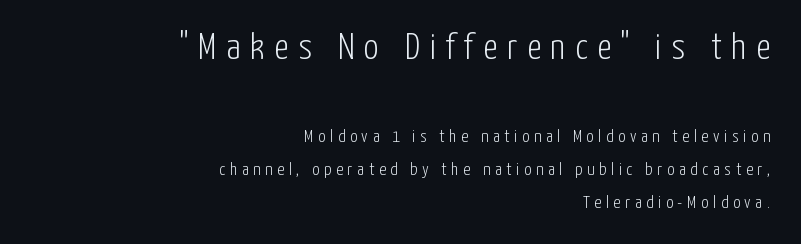
The image shows 37 px light, condensed sans-serif type, upright; set right-aligned, line spacing 1.83x, unusually wide letter spacing (+0.26 em), not underlined; the first (top) block is 2.06x larger; low stroke contrast and a medium x-height.
